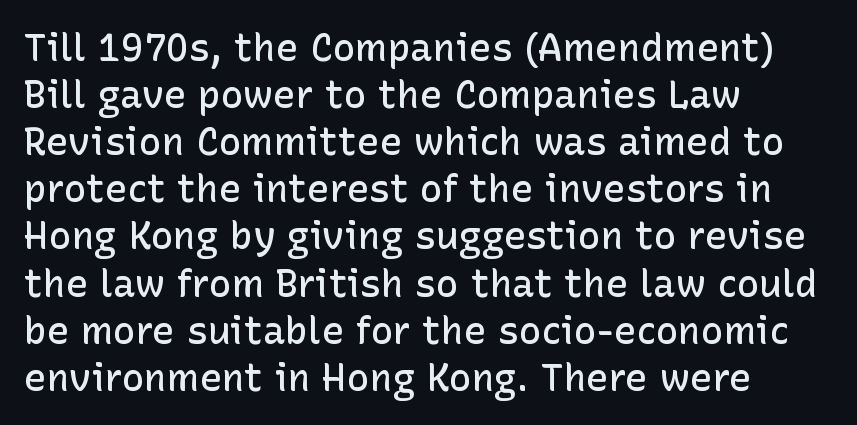
{"serif": "no", "italic": "no", "bold": "semi", "weight": "semibold", "width": "normal", "stroke_contrast": "low", "x_height": "medium", "monospaced": "no", "underline": "no", "align": "left", "line_spacing_ratio": 1.24, "letter_spacing": "normal", "letter_spacing_em": 0.0, "glyph_px": 38}
